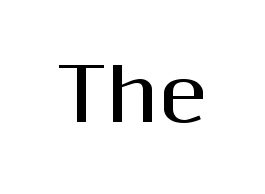
Think of a printed novel: that variable character pitch is what you see here. The line texture is even and compact thanks to regular tracking. The type family on display is of the sans-serif kind. Summary of weight: heavy, a full bold. The specimen omits any rule beneath the text block's lines. The specimen reads as upright at a glance.
